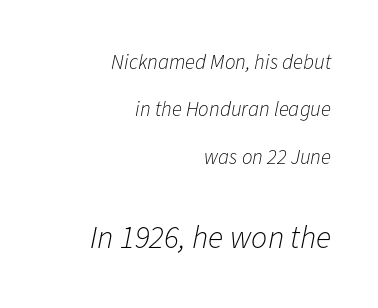
The tracking reads as untouched default to a designer's eye. This rendering uses right alignment, leaving the left contour irregular. No letter is thick-stroked: the sample isn't bold. The line-height multiplier appears high, well above default. The face used here appears at its bigger size in the lower chunk. Slanted lettering throughout.
